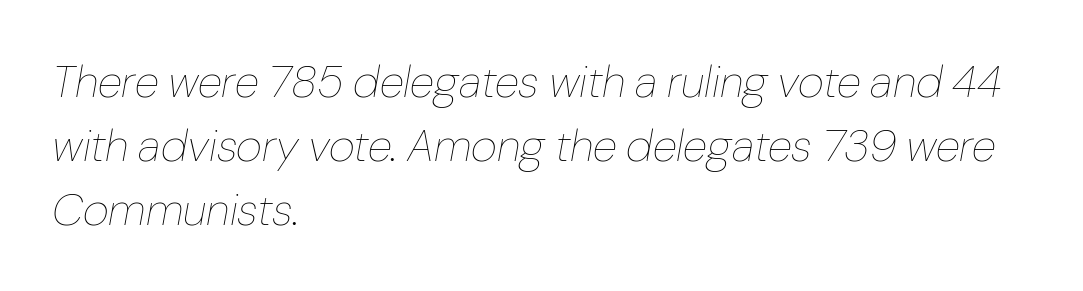
Q: Is the text bold? A: No.
Q: Is the text italic (slanted)? A: Yes, it leans right by about 10 degrees.
Q: Is the text underlined? A: No.
Q: How is the paragraph aligned? A: Left-aligned.
Q: Is the spacing between letters normal or unusually wide? A: Normal.
Q: Is the spacing between lines tight, normal or loose? A: Normal.
Q: Width (condensed, normal, or wide)? A: Normal.
Q: Stroke contrast? A: Low.
Q: x-height? A: Medium.
Q: Monospaced? A: No.
